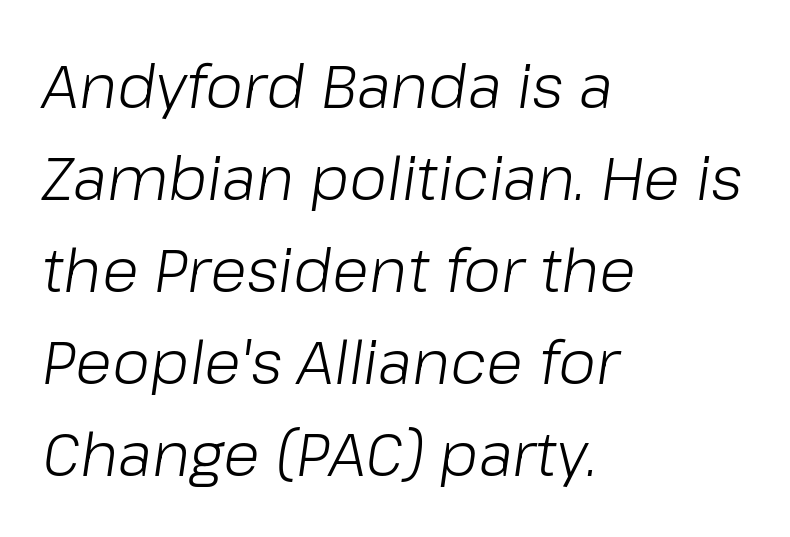
Q: Is the text bold? A: No.
Q: Is the text italic (slanted)? A: Yes, it leans right by about 8 degrees.
Q: Is the text underlined? A: No.
Q: How is the paragraph aligned? A: Left-aligned.
Q: Is the spacing between letters normal or unusually wide? A: Normal.
Q: Is the spacing between lines tight, normal or loose? A: Normal.
Q: Width (condensed, normal, or wide)? A: Normal.
Q: Stroke contrast? A: Low.
Q: x-height? A: Medium.
Q: Monospaced? A: No.
